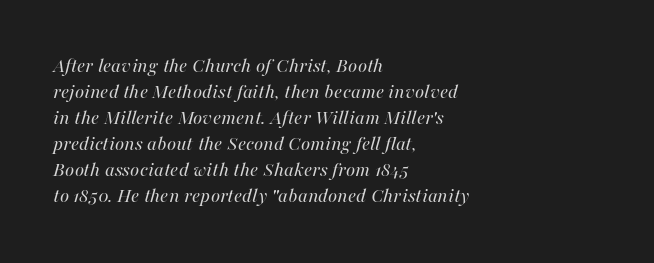
Q: Is the text bold? A: No.
Q: Is the text italic (slanted)? A: Yes, it leans right by about 16 degrees.
Q: Is the text underlined? A: No.
Q: How is the paragraph aligned? A: Left-aligned.
Q: Is the spacing between letters normal or unusually wide? A: Normal.
